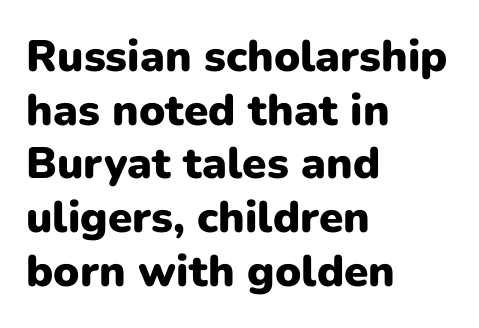
Q: Is the text bold? A: Yes.
Q: Is the text italic (slanted)? A: No, it is upright.
Q: Is the typeface a serif or a sans-serif typeface? A: Sans-serif.
Q: Is the text underlined? A: No.
Q: How is the paragraph aligned? A: Left-aligned.
Q: Is the spacing between letters normal or unusually wide? A: Normal.
Q: Width (condensed, normal, or wide)? A: Normal.
Q: Stroke contrast? A: Low.
Q: x-height? A: Medium.
Q: Monospaced? A: No.
